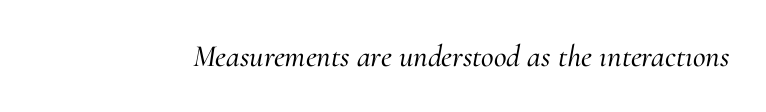
The image shows 31 px serif type, italic (leaning right); set normal letter spacing, not underlined; medium stroke contrast and a small x-height.
